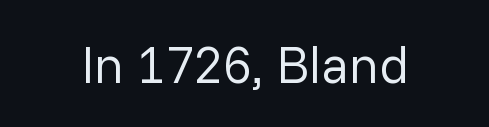
Ascenders rise straight up at ninety degrees. Check the space under the baseline: it is left empty. What stands out about the letter spacing? Nothing — it is the standard amount. The designer went with a sans here, leaving each stem footless.
